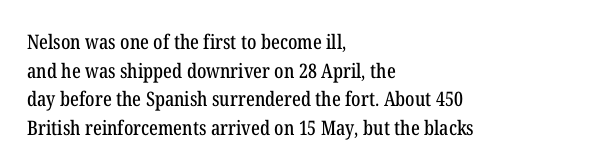
The image shows 20 px text type, upright; set left-aligned, normal line spacing (1.43x), normal letter spacing, not underlined.
